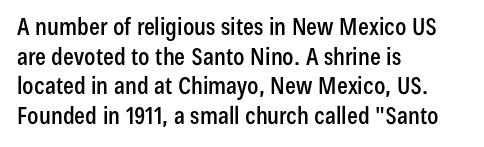
The rag falls on the right side of this text block. This sample uses an upright cut, with every glyph sitting square on the baseline. This sample uses plain, unmodified letter spacing. The strip under each line holds only bare page.
